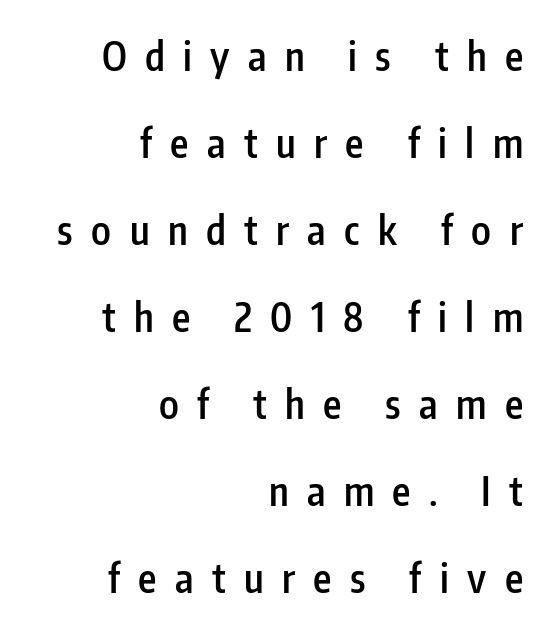
Q: Is the text bold? A: Semi-bold.
Q: Is the text italic (slanted)? A: No, it is upright.
Q: Is the typeface a serif or a sans-serif typeface? A: Sans-serif.
Q: Is the text underlined? A: No.
Q: How is the paragraph aligned? A: Right-aligned.
Q: Is the spacing between letters normal or unusually wide? A: Unusually wide.
Q: Is the spacing between lines tight, normal or loose? A: Loose.
Q: Width (condensed, normal, or wide)? A: Condensed.
Q: Stroke contrast? A: Low.
Q: x-height? A: Medium.
Q: Monospaced? A: No.
